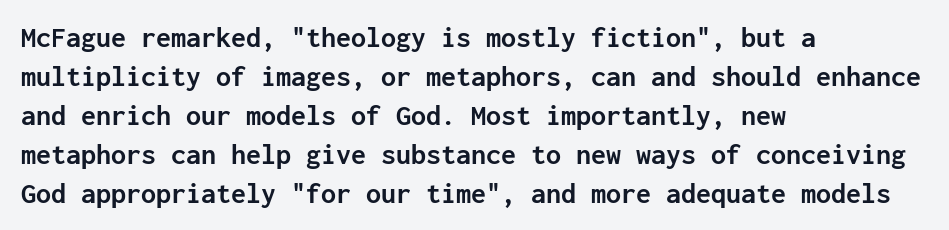
Q: Is the text bold? A: Yes.
Q: Is the text italic (slanted)? A: No, it is upright.
Q: Is the typeface a serif or a sans-serif typeface? A: Sans-serif.
Q: Is the text underlined? A: No.
Q: How is the paragraph aligned? A: Left-aligned.
Q: Is the spacing between letters normal or unusually wide? A: Normal.
Q: Is the spacing between lines tight, normal or loose? A: Normal.
Q: Width (condensed, normal, or wide)? A: Normal.
Q: Stroke contrast? A: Low.
Q: x-height? A: Medium.
Q: Monospaced? A: Yes.
